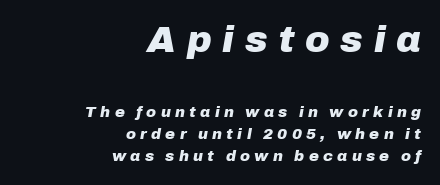
The image shows 37 px heavy type, italic (leaning right); set right-aligned, normal line spacing (1.47x), unusually wide letter spacing (+0.29 em), not underlined; the first (top) block is 2.47x larger; low stroke contrast and a medium x-height.
